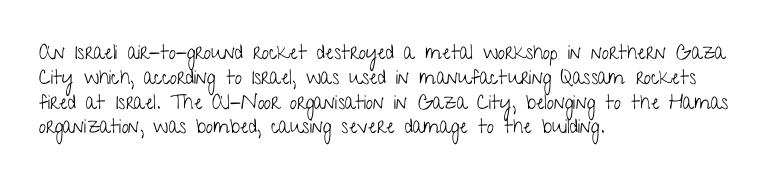
The image shows 20 px text type, upright; set left-aligned, line spacing 1.24x, normal letter spacing, not underlined.
